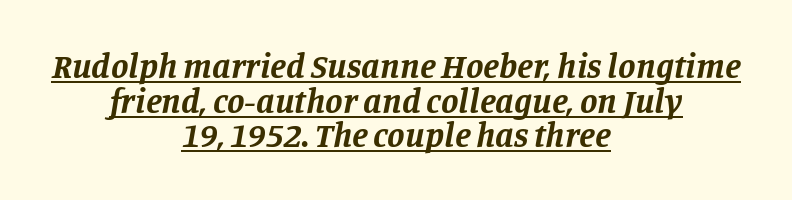
{"serif": "yes", "italic": "yes", "lean": "right", "slant_degrees": 11, "bold": "yes", "weight": "bold", "width": "normal", "stroke_contrast": "low", "x_height": "large", "monospaced": "no", "underline": "yes", "align": "center", "line_spacing": "tight", "line_spacing_ratio": 0.99, "letter_spacing": "normal", "letter_spacing_em": 0.0, "glyph_px": 35}
